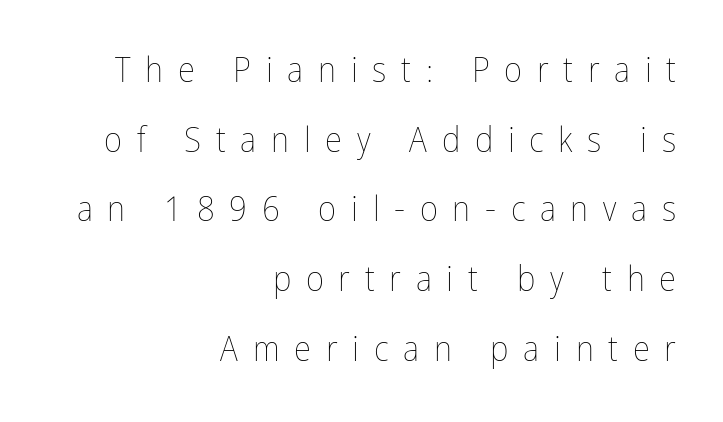
The image shows 35 px thin, condensed type, upright; set right-aligned, loose line spacing (1.99x), unusually wide letter spacing (+0.42 em), not underlined; low stroke contrast and a medium x-height.
